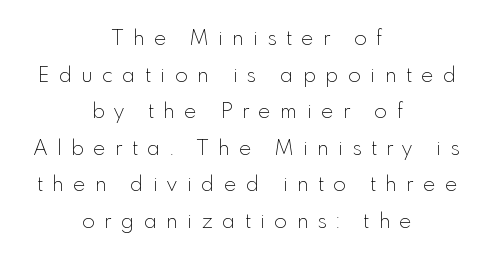
The image shows 21 px text type, upright; set centered, line spacing 1.74x, unusually wide letter spacing (+0.45 em), not underlined.
